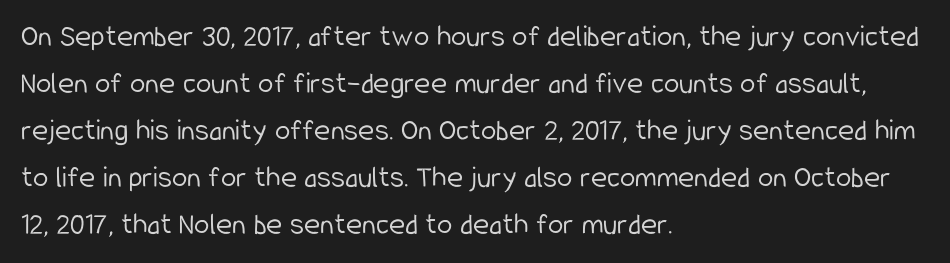
The image shows 31 px light, condensed sans-serif type, upright; set left-aligned, normal line spacing (1.52x), normal letter spacing, not underlined; low stroke contrast and a medium x-height.
